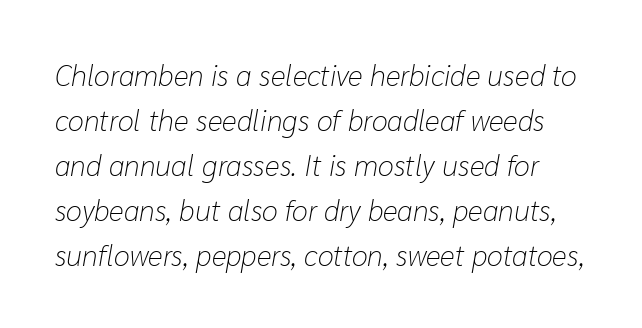
{"italic": "yes", "lean": "right", "slant_degrees": 10, "bold": "no", "weight": "light", "width": "normal", "stroke_contrast": "low", "x_height": "medium", "monospaced": "no", "underline": "no", "line_spacing": "normal", "line_spacing_ratio": 1.55, "letter_spacing": "normal", "letter_spacing_em": 0.0, "glyph_px": 29}
